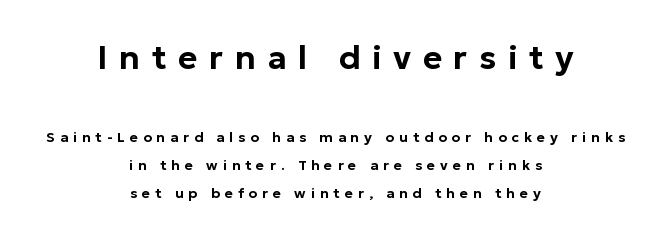
The image shows 33 px sans-serif type, upright; set centered, loose line spacing (1.99x), unusually wide letter spacing (+0.35 em), not underlined; the first (top) block is 2.36x larger; low stroke contrast and a medium x-height.
